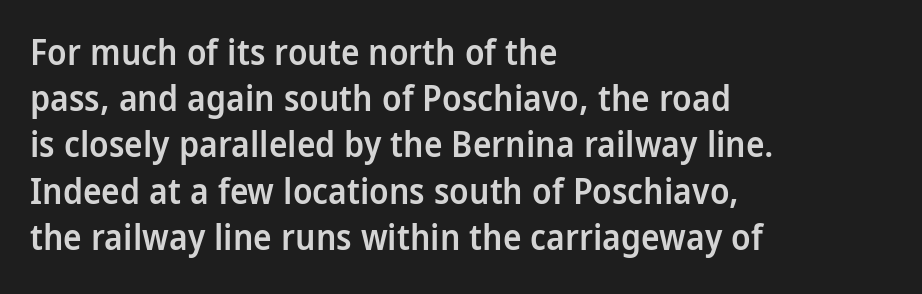
Q: Is the text bold? A: Semi-bold.
Q: Is the text italic (slanted)? A: No, it is upright.
Q: Is the typeface a serif or a sans-serif typeface? A: Sans-serif.
Q: Is the text underlined? A: No.
Q: How is the paragraph aligned? A: Left-aligned.
Q: Is the spacing between letters normal or unusually wide? A: Normal.
Q: Is the spacing between lines tight, normal or loose? A: Normal.
Q: Width (condensed, normal, or wide)? A: Condensed.
Q: Stroke contrast? A: Low.
Q: x-height? A: Large.
Q: Monospaced? A: No.
